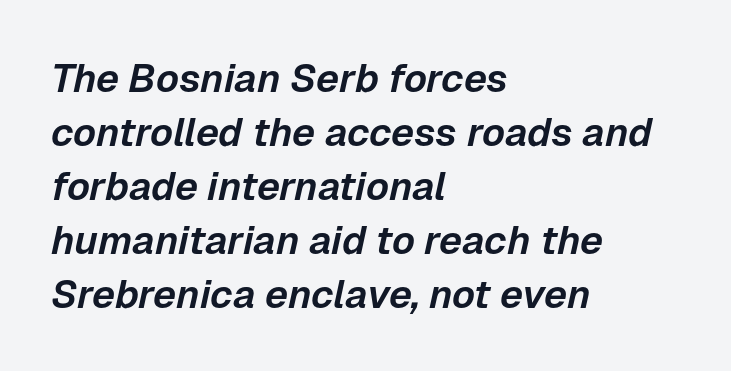
The image shows 40 px text type, italic (leaning right); set left-aligned, normal line spacing (1.35x), normal letter spacing, not underlined; low stroke contrast and a medium x-height.
